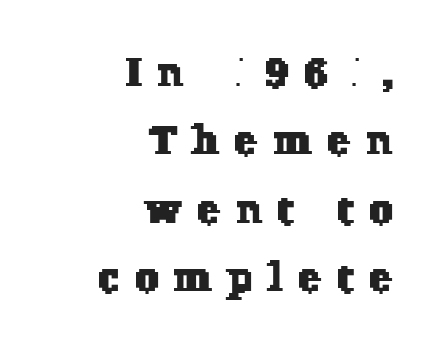
The image shows 41 px serif type; set right-aligned, normal line spacing (1.67x), unusually wide letter spacing (+0.4 em), not underlined; low stroke contrast and a medium x-height.
